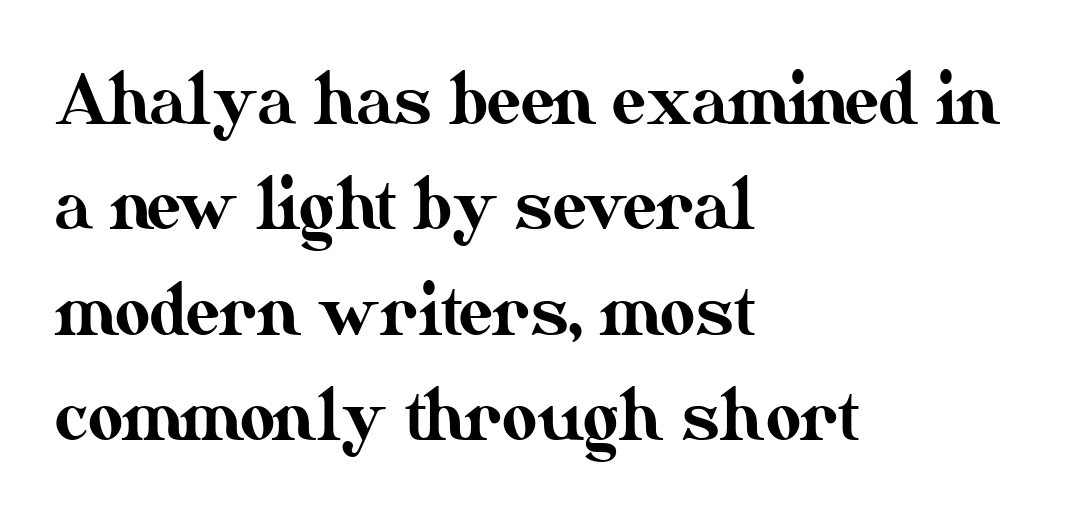
The image shows 68 px text type, upright; set left-aligned, normal line spacing (1.55x), normal letter spacing, not underlined; medium stroke contrast and a small x-height.
